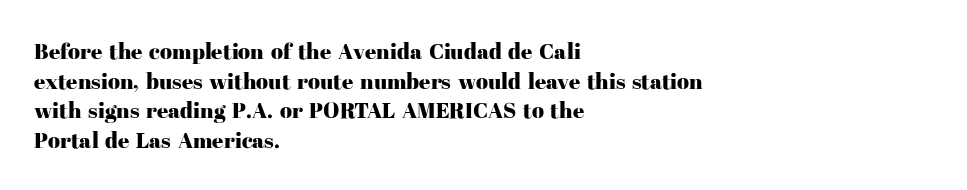
The image shows 22 px text type, upright; set left-aligned, normal line spacing (1.35x), normal letter spacing, not underlined.
